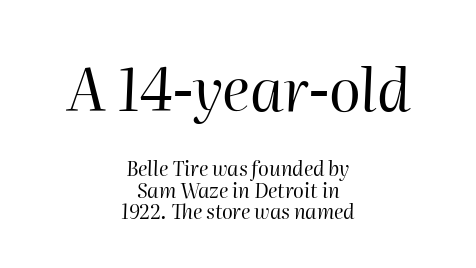
{"italic": "yes", "lean": "right", "slant_degrees": 2, "bold": "no", "weight": "regular", "width": "normal", "stroke_contrast": "high", "x_height": "medium", "monospaced": "no", "underline": "no", "align": "center", "line_spacing": "tight", "line_spacing_ratio": 1.08, "letter_spacing": "normal", "letter_spacing_em": 0.0, "larger_block": "first", "size_ratio": 2.95, "glyph_px": 59}
